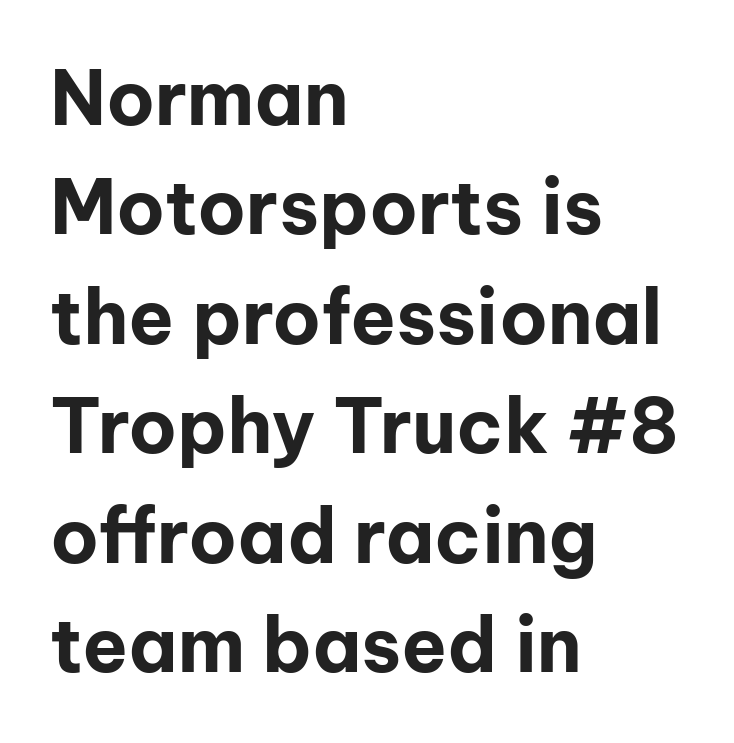
The image shows 75 px bold sans-serif type, upright; set left-aligned, normal line spacing (1.46x), normal letter spacing, not underlined; low stroke contrast and a medium x-height.
